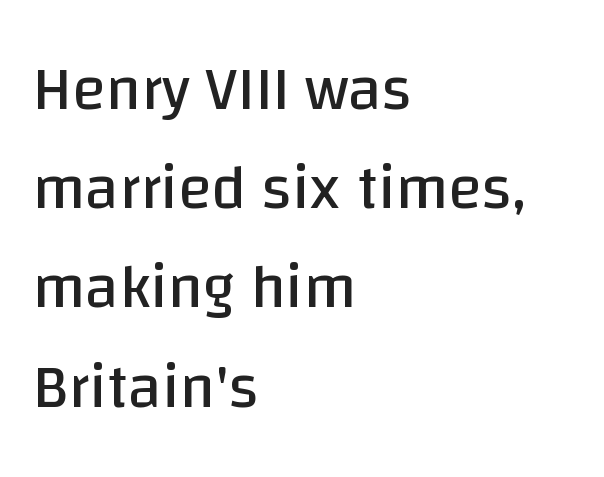
All the whitespace from short lines collects on the right. The typeface chosen for these lines omits serifs. The axis of the letterforms is exactly vertical. The line-height multiplier appears to be the usual default. Beneath every word, the page is bare. Standard letterfit; no display-style spreading of the glyphs.
